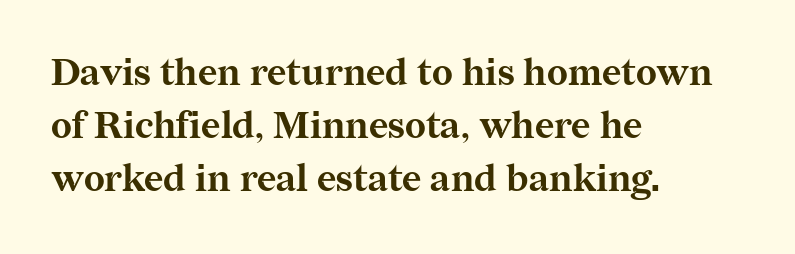
{"serif": "yes", "italic": "no", "bold": "yes", "weight": "bold", "width": "normal", "stroke_contrast": "medium", "x_height": "medium", "monospaced": "no", "underline": "no", "align": "left", "line_spacing": "normal", "line_spacing_ratio": 1.43, "letter_spacing": "normal", "letter_spacing_em": 0.0, "glyph_px": 37}
